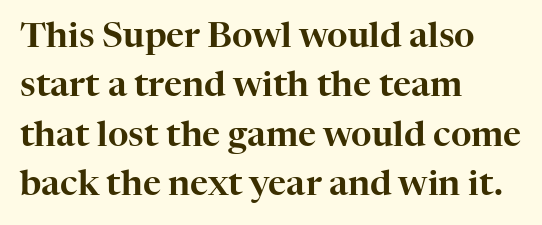
Q: Is the text italic (slanted)? A: No, it is upright.
Q: Is the typeface a serif or a sans-serif typeface? A: Serif.
Q: Is the text underlined? A: No.
Q: How is the paragraph aligned? A: Left-aligned.
Q: Is the spacing between letters normal or unusually wide? A: Normal.
Q: Is the spacing between lines tight, normal or loose? A: Normal.
Q: Width (condensed, normal, or wide)? A: Normal.
Q: Stroke contrast? A: High.
Q: x-height? A: Medium.
Q: Monospaced? A: No.
